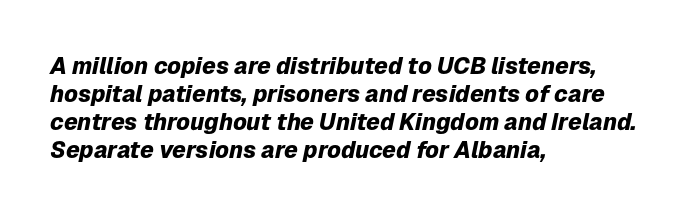
{"italic": "yes", "lean": "right", "slant_degrees": 12, "bold": "yes", "underline": "no", "align": "left", "line_spacing_ratio": 1.22, "letter_spacing": "normal", "letter_spacing_em": 0.0, "glyph_px": 23}
